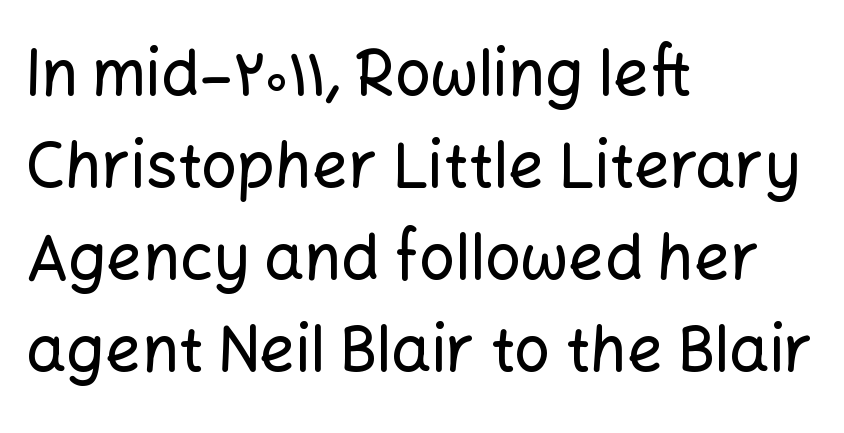
{"serif": "no", "italic": "no", "width": "normal", "stroke_contrast": "low", "x_height": "medium", "monospaced": "no", "underline": "no", "align": "left", "line_spacing": "normal", "line_spacing_ratio": 1.46, "letter_spacing": "normal", "letter_spacing_em": 0.0, "glyph_px": 63}
